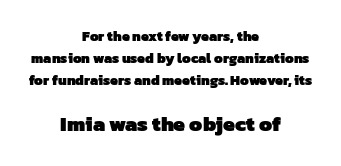
The image shows 21 px bold type; set centered, normal line spacing (1.56x), normal letter spacing, not underlined; the second (bottom) block is 1.5x larger.
